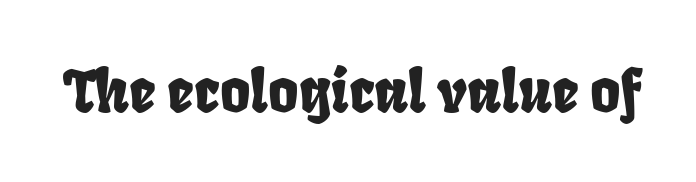
The image shows 58 px condensed sans-serif type; set normal letter spacing, not underlined; low stroke contrast and a large x-height.
